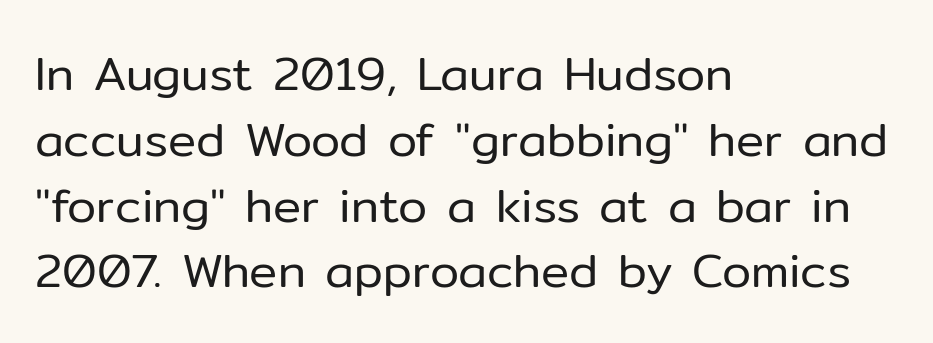
The designer went with a sans here, leaving each stem footless. Characters follow at the spacing the type designer built in. Rows of type keep a routine distance in the vertical direction. A quiet, ordinary-to-light weight characterises the typeface. Italic? Not at all — the glyphs are vertical.
